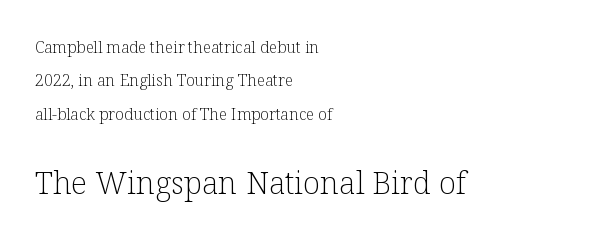
Q: Is the text bold? A: No.
Q: Is the text italic (slanted)? A: No, it is upright.
Q: Is the typeface a serif or a sans-serif typeface? A: Serif.
Q: Is the text underlined? A: No.
Q: How is the paragraph aligned? A: Left-aligned.
Q: Is the spacing between letters normal or unusually wide? A: Normal.
Q: Is the spacing between lines tight, normal or loose? A: Loose.
Q: Which block of text is set in a larger size, the first (top) or the second (bottom)? A: The second (bottom) one.
Q: Width (condensed, normal, or wide)? A: Normal.
Q: Stroke contrast? A: Low.
Q: x-height? A: Medium.
Q: Monospaced? A: No.
